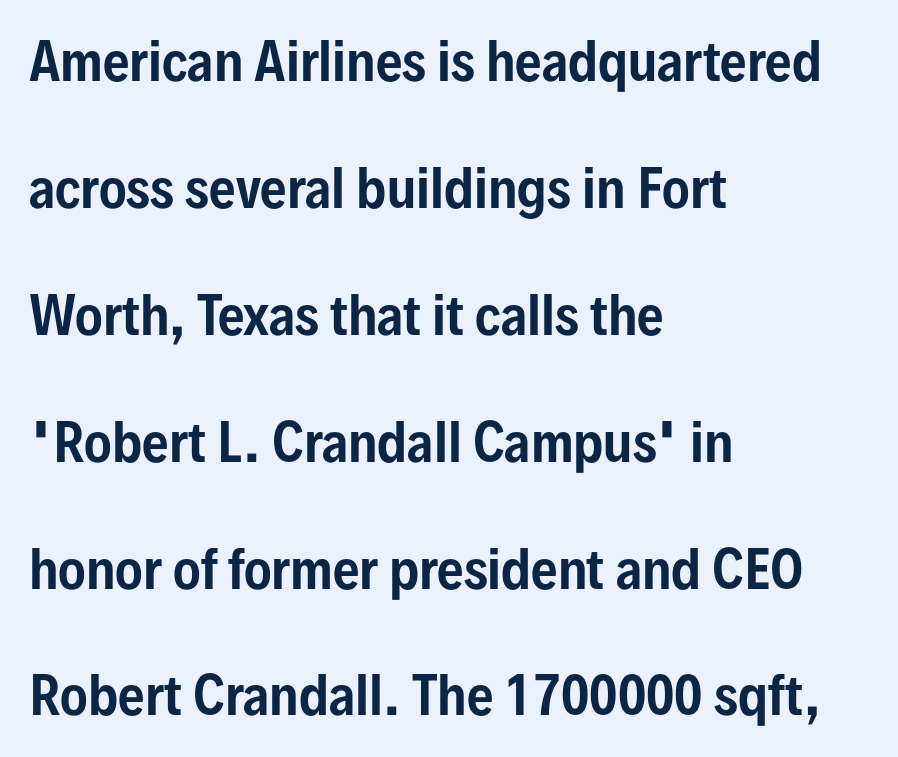
The image shows 52 px condensed sans-serif type, upright; set left-aligned, loose line spacing (2.44x), normal letter spacing, not underlined; low stroke contrast and a medium x-height.
